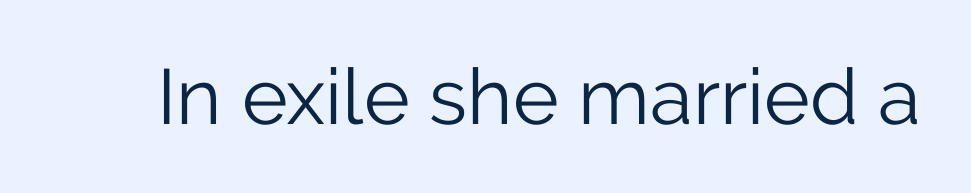
{"serif": "no", "italic": "no", "bold": "no", "weight": "light", "width": "normal", "stroke_contrast": "low", "x_height": "medium", "monospaced": "no", "underline": "no", "letter_spacing": "normal", "letter_spacing_em": 0.0, "glyph_px": 78}
